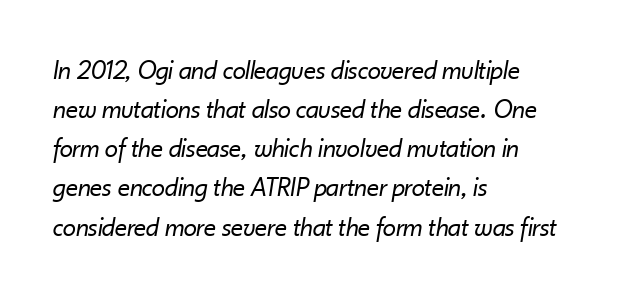
The image shows 27 px text type, italic (leaning right); set left-aligned, normal line spacing (1.45x), normal letter spacing, not underlined.
